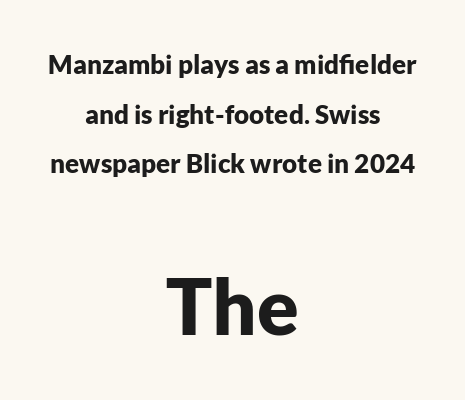
The image shows 77 px bold sans-serif type, upright; set centered, loose line spacing (1.91x), normal letter spacing, not underlined; the second (bottom) block is 2.96x larger; low stroke contrast and a medium x-height.
